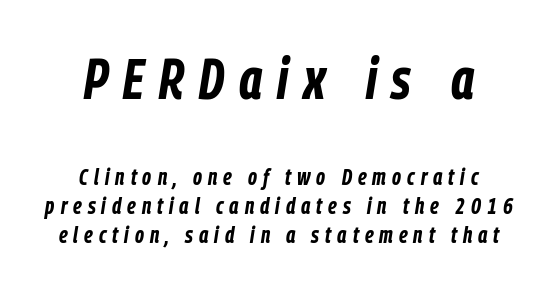
{"italic": "yes", "lean": "right", "slant_degrees": 9, "bold": "yes", "weight": "bold", "width": "condensed", "stroke_contrast": "low", "x_height": "medium", "monospaced": "no", "underline": "no", "align": "center", "line_spacing": "normal", "line_spacing_ratio": 1.28, "letter_spacing": "wide", "letter_spacing_em": 0.26, "larger_block": "first", "size_ratio": 2.48, "glyph_px": 57}
